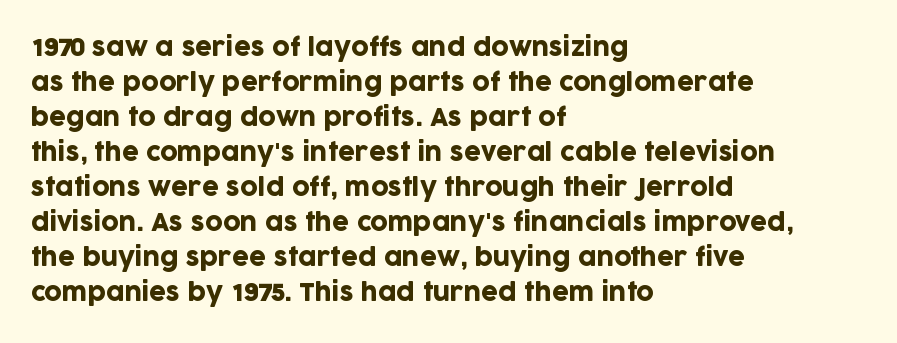
The image shows 24 px text type, upright; set left-aligned, normal line spacing (1.46x), normal letter spacing, not underlined.
